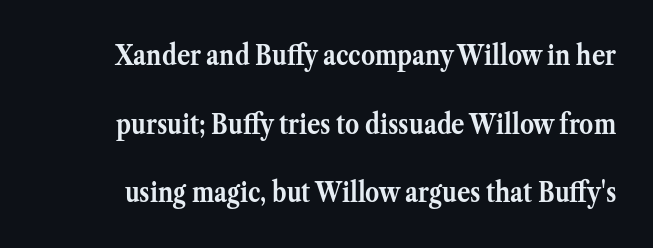
Thick stems and heavy bowls — unmistakably bold. These lines are rendered in a variable-pitch font. Observe the serifs anchoring each vertical stroke in this sample. A typesetter would mark this as roman, not italic. Does extra space separate the letters? No, they use regular spacing.
